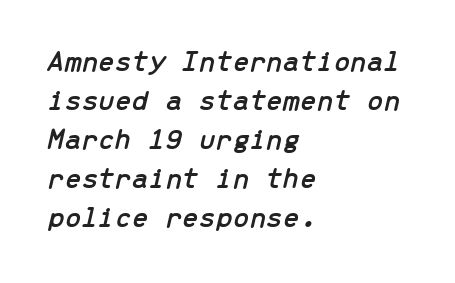
The vertical gap from one line to the next is medium. The string is rendered with underlining switched off. Does the copy run flush right? No — it runs flush left. Here the designer chose a console-style face with uniform glyph widths. Glyph-to-glyph distance matches everyday printed text. Observe the lean: these are italic letterforms.
